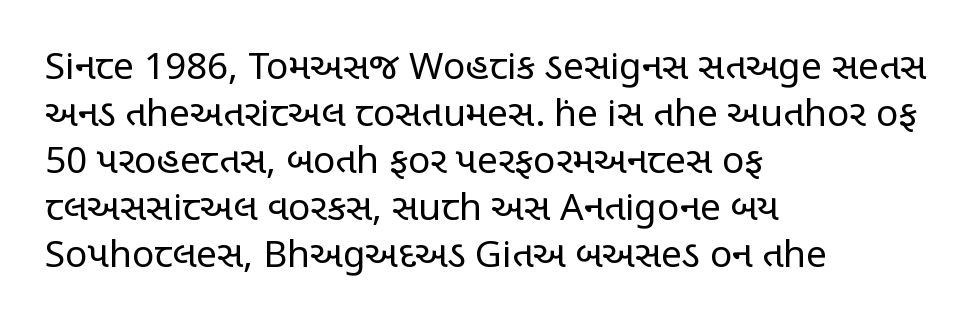
{"serif": "no", "italic": "no", "bold": "no", "weight": "regular", "width": "condensed", "stroke_contrast": "low", "x_height": "large", "monospaced": "no", "underline": "no", "align": "left", "line_spacing": "normal", "line_spacing_ratio": 1.27, "letter_spacing": "normal", "letter_spacing_em": 0.0, "glyph_px": 37}
